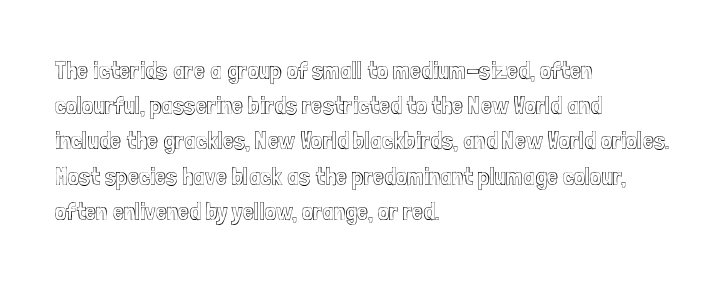
The image shows 25 px text type, upright; set left-aligned, normal line spacing (1.41x), normal letter spacing, not underlined.
